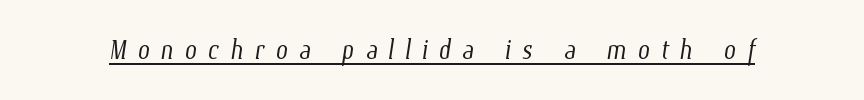
{"bold": "no", "weight": "light", "width": "condensed", "stroke_contrast": "low", "x_height": "medium", "monospaced": "no", "underline": "yes", "letter_spacing": "wide", "letter_spacing_em": 0.31, "glyph_px": 35}
